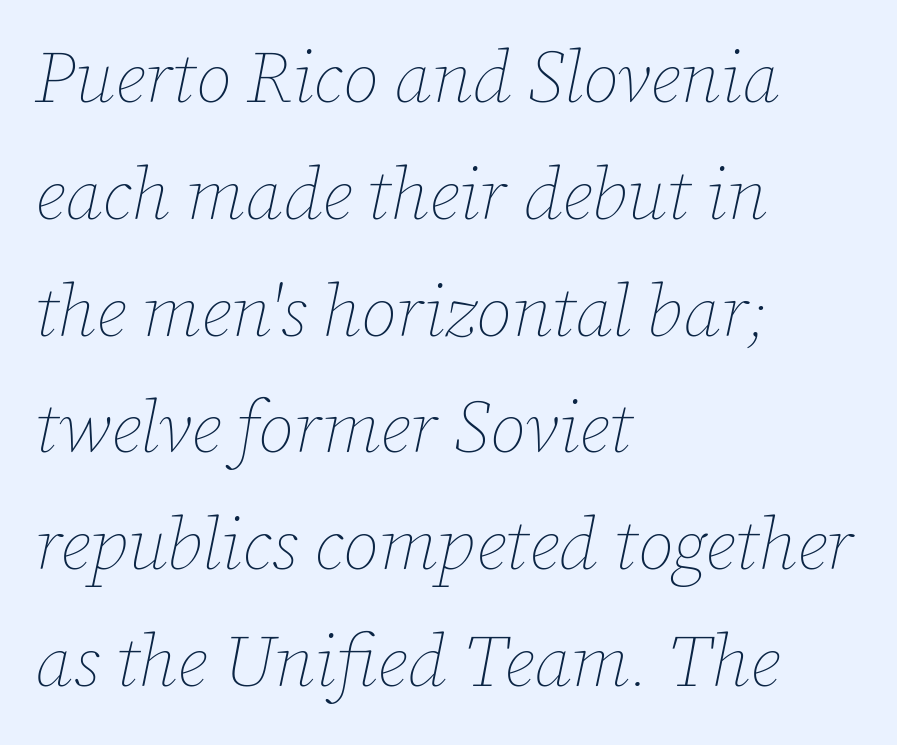
{"italic": "yes", "lean": "right", "slant_degrees": 12, "bold": "no", "weight": "thin", "width": "normal", "stroke_contrast": "low", "x_height": "medium", "monospaced": "no", "underline": "no", "align": "left", "line_spacing": "normal", "line_spacing_ratio": 1.6, "letter_spacing": "normal", "letter_spacing_em": 0.0, "glyph_px": 73}
